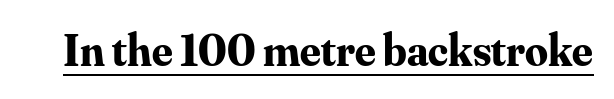
The image shows 45 px bold serif type, upright; set normal letter spacing, underlined; medium stroke contrast and a small x-height.
